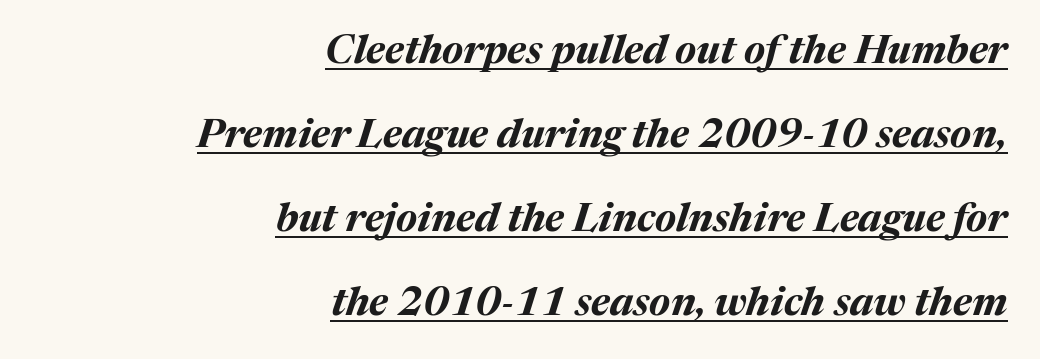
{"italic": "yes", "lean": "right", "slant_degrees": 17, "bold": "yes", "weight": "bold", "width": "normal", "stroke_contrast": "medium", "x_height": "medium", "monospaced": "no", "underline": "yes", "align": "right", "line_spacing": "loose", "line_spacing_ratio": 2.1, "letter_spacing": "normal", "letter_spacing_em": 0.0, "glyph_px": 40}
